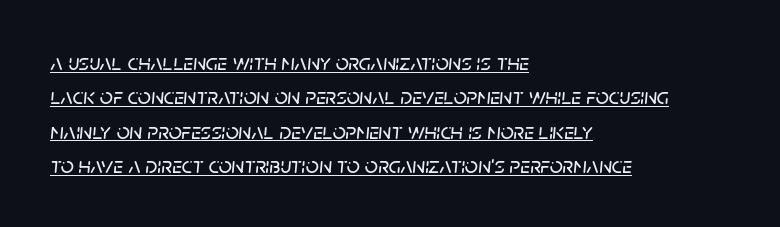
The image shows 23 px text type, italic (leaning right); set left-aligned, normal line spacing (1.49x), normal letter spacing, underlined.
